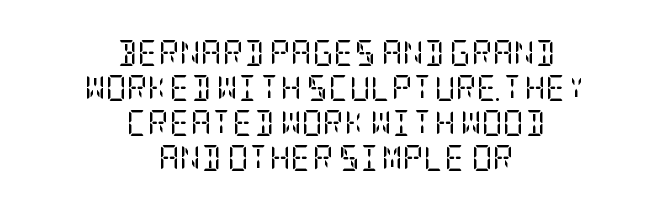
Q: Is the text bold? A: No.
Q: Is the text italic (slanted)? A: No, it is upright.
Q: Is the text underlined? A: No.
Q: How is the paragraph aligned? A: Centered.
Q: Is the spacing between letters normal or unusually wide? A: Normal.
Q: Is the spacing between lines tight, normal or loose? A: Normal.
